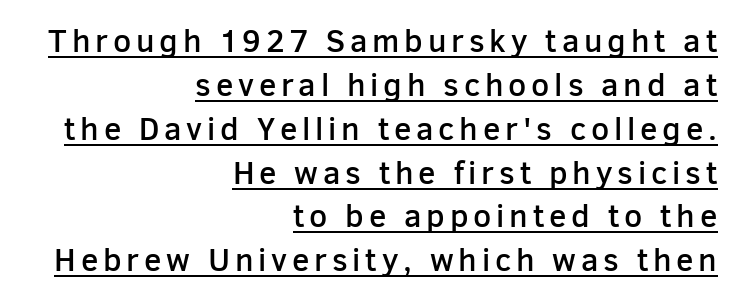
Q: Is the text bold? A: Semi-bold.
Q: Is the text italic (slanted)? A: No, it is upright.
Q: Is the typeface a serif or a sans-serif typeface? A: Sans-serif.
Q: Is the text underlined? A: Yes.
Q: How is the paragraph aligned? A: Right-aligned.
Q: Is the spacing between lines tight, normal or loose? A: Normal.
Q: Width (condensed, normal, or wide)? A: Normal.
Q: Stroke contrast? A: Low.
Q: x-height? A: Medium.
Q: Monospaced? A: No.
